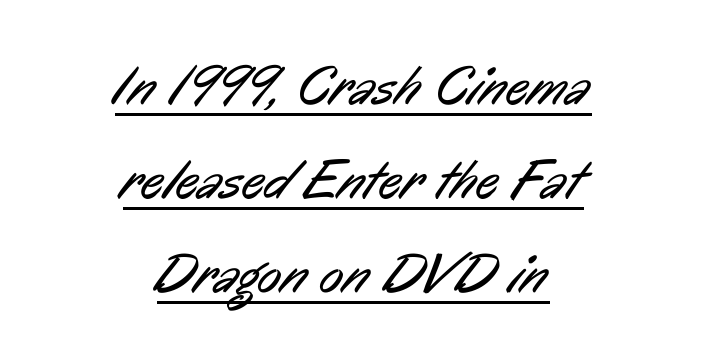
The image shows 56 px regular-weight, condensed sans-serif type; set centered, normal line spacing (1.68x), normal letter spacing, underlined; low stroke contrast and a medium x-height.
